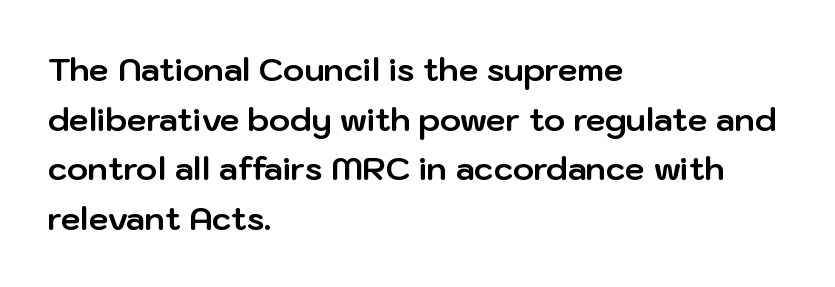
The image shows 32 px bold sans-serif type, upright; set left-aligned, normal line spacing (1.55x), normal letter spacing, not underlined; low stroke contrast and a medium x-height.
